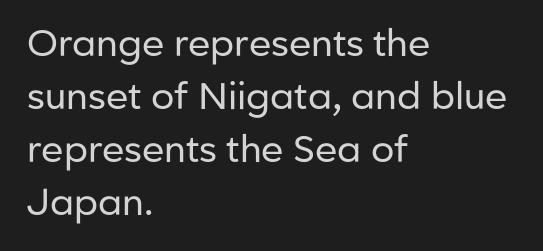
The image shows 37 px regular-weight sans-serif type, upright; set left-aligned, normal line spacing (1.43x), normal letter spacing, not underlined; low stroke contrast and a medium x-height.
